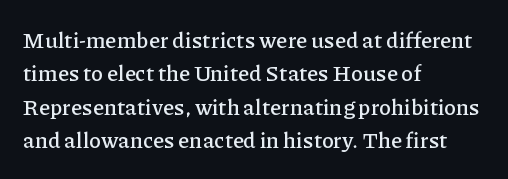
Regarding leading, the lines here are spaced in the standard way. The typography opts for an upright posture over an oblique one. Caption: multi-line text, flush left, ragged right. Nothing unusual about the tracking: characters are spaced as the font intends.
